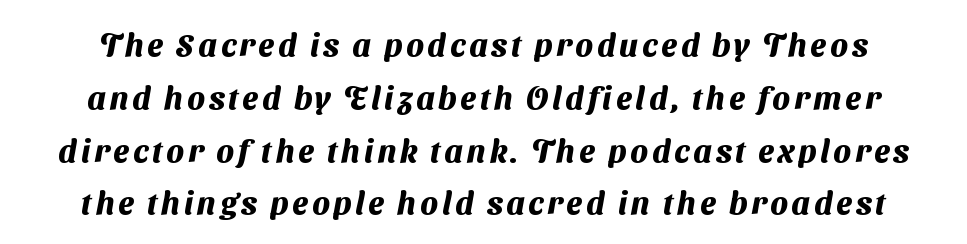
Baseline-to-baseline distance is the conventional proportion of letter height. Is the type bold? Yes — the strokes are clearly thick and heavy. Underline: absent. Each letter keeps its own natural width here, so spacing adapts to shape. A typesetter would label this face a sans.
